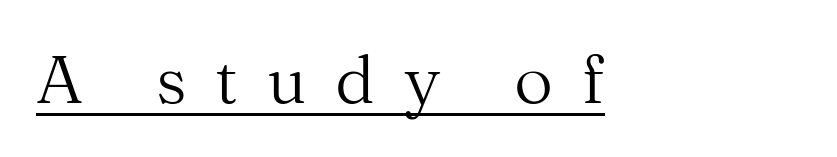
{"serif": "yes", "italic": "no", "bold": "no", "weight": "regular", "width": "normal", "stroke_contrast": "medium", "x_height": "medium", "monospaced": "no", "underline": "yes", "align": "left", "letter_spacing": "wide", "letter_spacing_em": 0.42, "glyph_px": 68}
